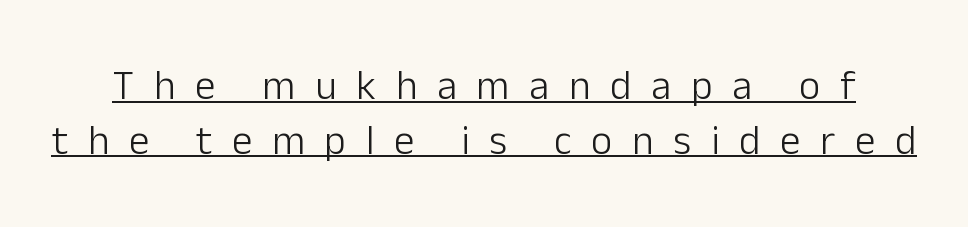
{"serif": "no", "italic": "no", "bold": "no", "weight": "light", "width": "normal", "stroke_contrast": "low", "x_height": "medium", "monospaced": "no", "underline": "yes", "line_spacing": "normal", "line_spacing_ratio": 1.33, "letter_spacing": "wide", "letter_spacing_em": 0.48, "glyph_px": 41}
